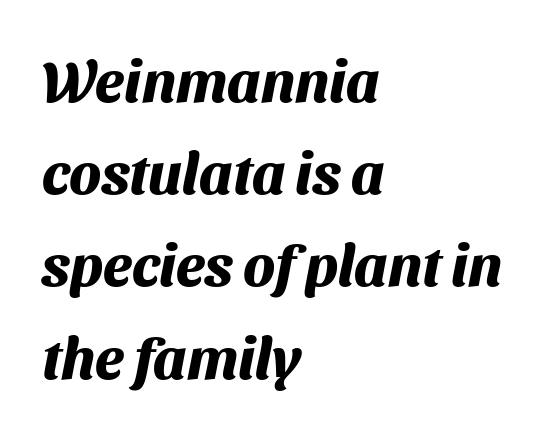
{"serif": "no", "bold": "yes", "weight": "heavy", "width": "normal", "stroke_contrast": "medium", "x_height": "medium", "monospaced": "no", "underline": "no", "align": "left", "line_spacing": "normal", "line_spacing_ratio": 1.59, "letter_spacing": "normal", "letter_spacing_em": 0.0, "glyph_px": 58}
